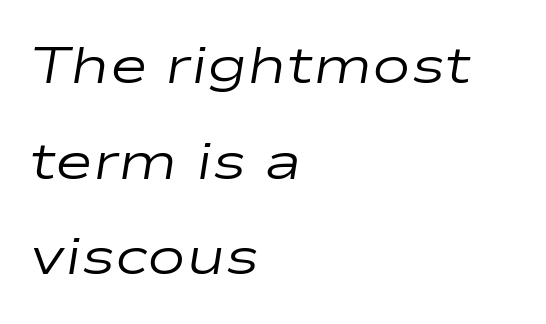
The image shows 52 px regular-weight, wide type, italic (leaning right); set left-aligned, line spacing 1.84x, normal letter spacing, not underlined; low stroke contrast and a medium x-height.
